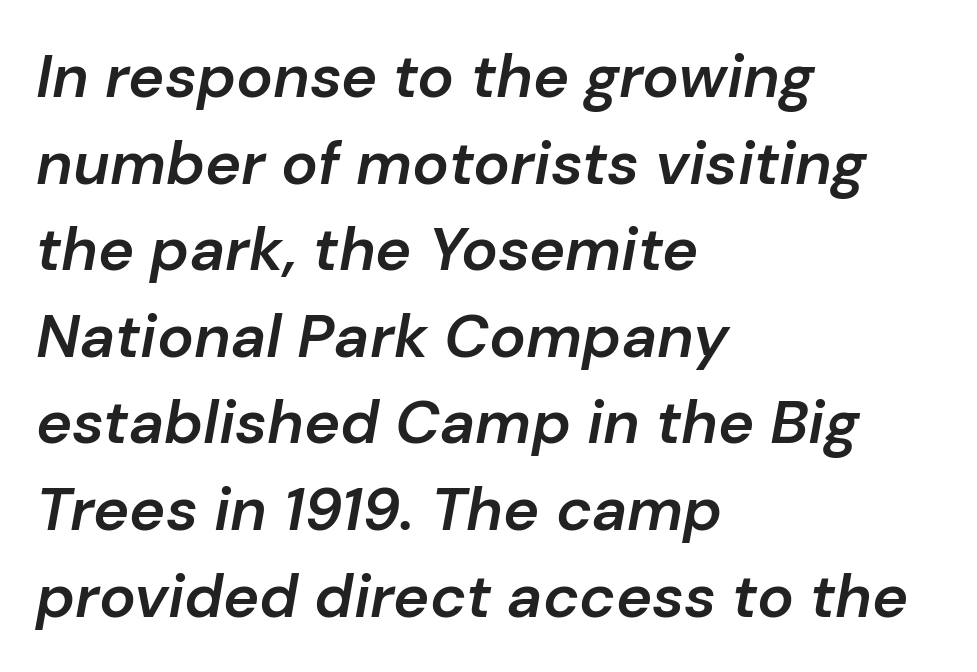
{"italic": "yes", "lean": "right", "slant_degrees": 10, "bold": "semi", "weight": "semibold", "width": "normal", "stroke_contrast": "low", "x_height": "medium", "monospaced": "no", "underline": "no", "align": "left", "line_spacing": "normal", "line_spacing_ratio": 1.42, "letter_spacing": "normal", "letter_spacing_em": 0.0, "glyph_px": 61}
